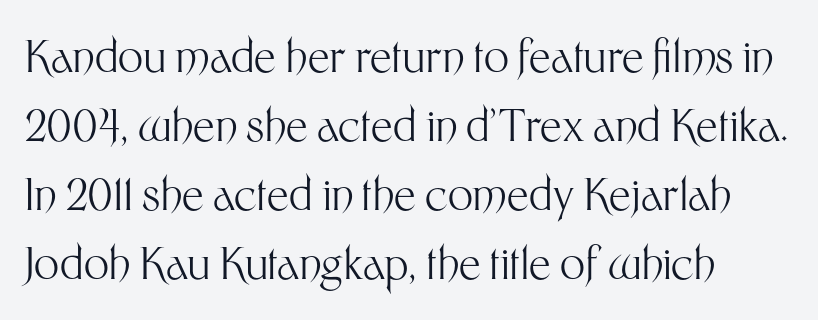
The image shows 44 px light sans-serif type, upright; set left-aligned, normal line spacing (1.57x), normal letter spacing, not underlined; medium stroke contrast and a medium x-height.
